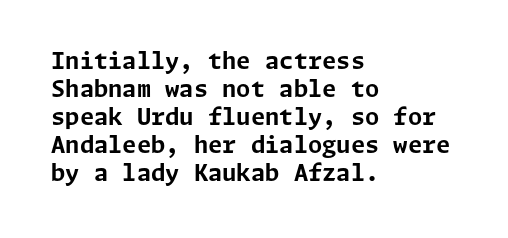
{"italic": "no", "bold": "yes", "underline": "no", "align": "left", "line_spacing_ratio": 1.22, "letter_spacing": "normal", "letter_spacing_em": 0.0, "glyph_px": 23}
